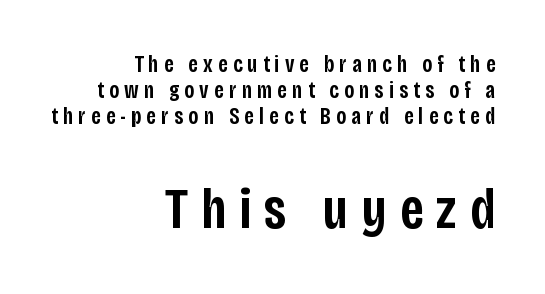
The image shows 57 px semibold, condensed sans-serif type, upright; set right-aligned, tight line spacing (1.13x), unusually wide letter spacing (+0.23 em), not underlined; the second (bottom) block is 2.48x larger; low stroke contrast and a large x-height.
